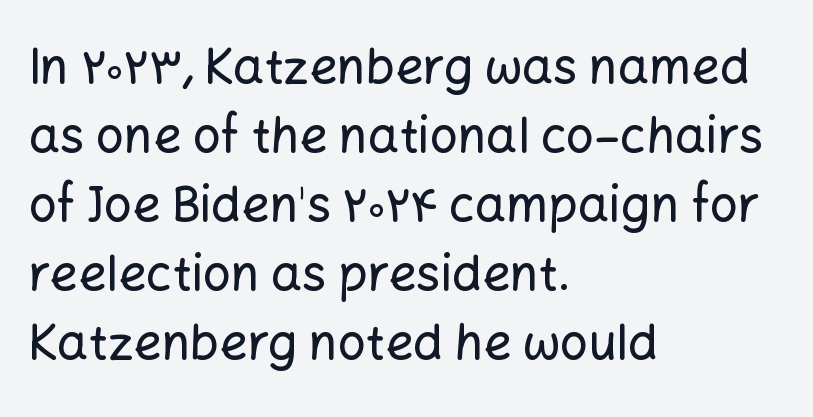
Q: Is the text italic (slanted)? A: No, it is upright.
Q: Is the typeface a serif or a sans-serif typeface? A: Sans-serif.
Q: Is the text underlined? A: No.
Q: How is the paragraph aligned? A: Left-aligned.
Q: Is the spacing between letters normal or unusually wide? A: Normal.
Q: Is the spacing between lines tight, normal or loose? A: Normal.
Q: Width (condensed, normal, or wide)? A: Normal.
Q: Stroke contrast? A: Low.
Q: x-height? A: Medium.
Q: Monospaced? A: No.
